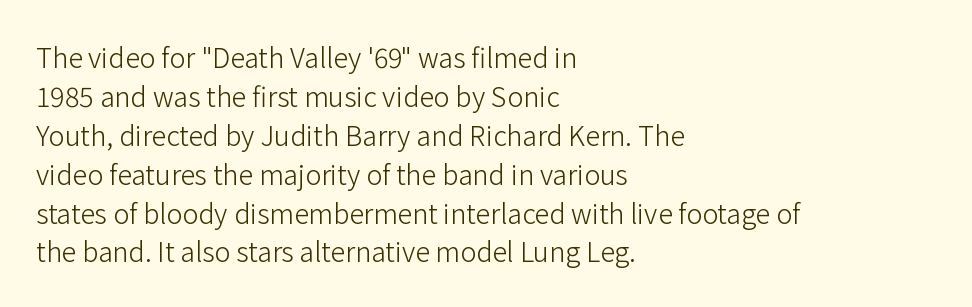
{"italic": "no", "bold": "no", "underline": "no", "align": "left", "line_spacing": "normal", "line_spacing_ratio": 1.44, "letter_spacing": "normal", "letter_spacing_em": 0.0, "glyph_px": 27}
